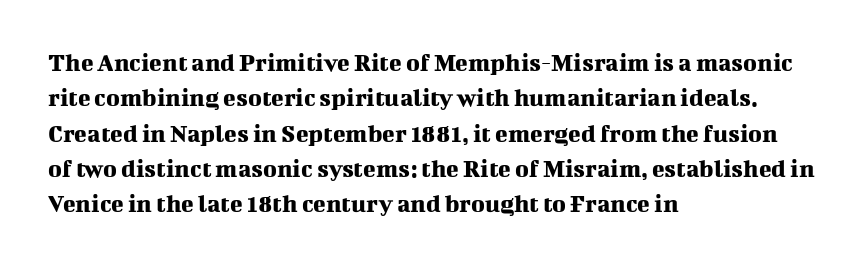
The image shows 26 px text type, upright; set left-aligned, normal line spacing (1.36x), normal letter spacing, not underlined.
